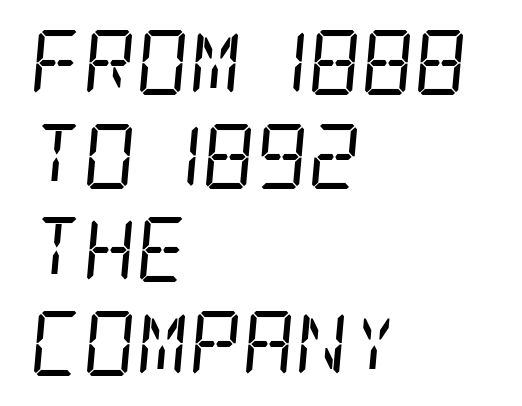
Q: Is the text bold? A: No.
Q: Is the text italic (slanted)? A: Yes, it leans right by about 5 degrees.
Q: Is the typeface a serif or a sans-serif typeface? A: Serif.
Q: Is the text underlined? A: No.
Q: How is the paragraph aligned? A: Left-aligned.
Q: Is the spacing between letters normal or unusually wide? A: Normal.
Q: Is the spacing between lines tight, normal or loose? A: Normal.
Q: Width (condensed, normal, or wide)? A: Condensed.
Q: Stroke contrast? A: Low.
Q: x-height? A: Large.
